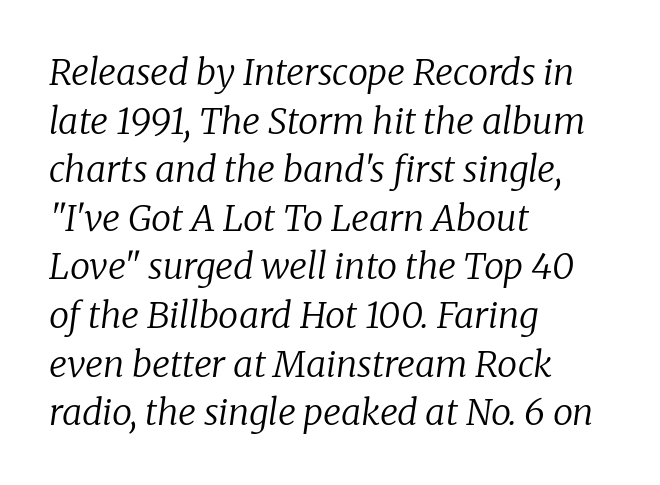
{"serif": "yes", "italic": "yes", "lean": "right", "slant_degrees": 8, "bold": "no", "weight": "regular", "width": "normal", "stroke_contrast": "low", "x_height": "medium", "monospaced": "no", "underline": "no", "align": "left", "line_spacing": "normal", "line_spacing_ratio": 1.35, "letter_spacing": "normal", "letter_spacing_em": 0.0, "glyph_px": 36}
